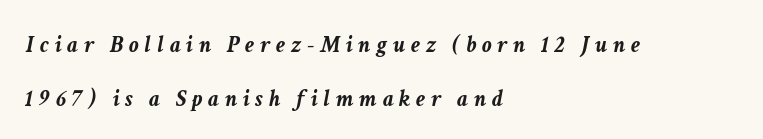
{"italic": "yes", "lean": "right", "slant_degrees": 11, "bold": "yes", "underline": "no", "align": "left", "line_spacing": "loose", "line_spacing_ratio": 2.27, "letter_spacing": "wide", "letter_spacing_em": 0.24, "glyph_px": 24}
